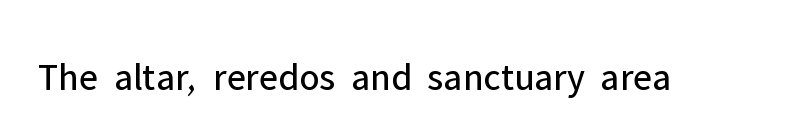
Q: Is the text bold? A: No.
Q: Is the text italic (slanted)? A: No, it is upright.
Q: Is the typeface a serif or a sans-serif typeface? A: Sans-serif.
Q: Is the text underlined? A: No.
Q: Is the spacing between letters normal or unusually wide? A: Normal.
Q: Width (condensed, normal, or wide)? A: Normal.
Q: Stroke contrast? A: Low.
Q: x-height? A: Medium.
Q: Monospaced? A: No.
